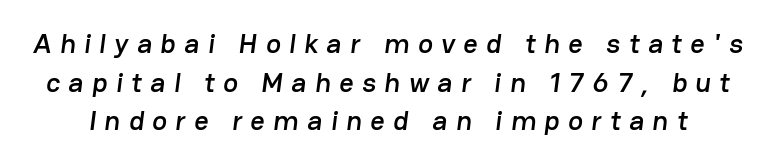
The image shows 28 px sans-serif type; set normal line spacing (1.38x), unusually wide letter spacing (+0.3 em), not underlined; low stroke contrast and a medium x-height.
